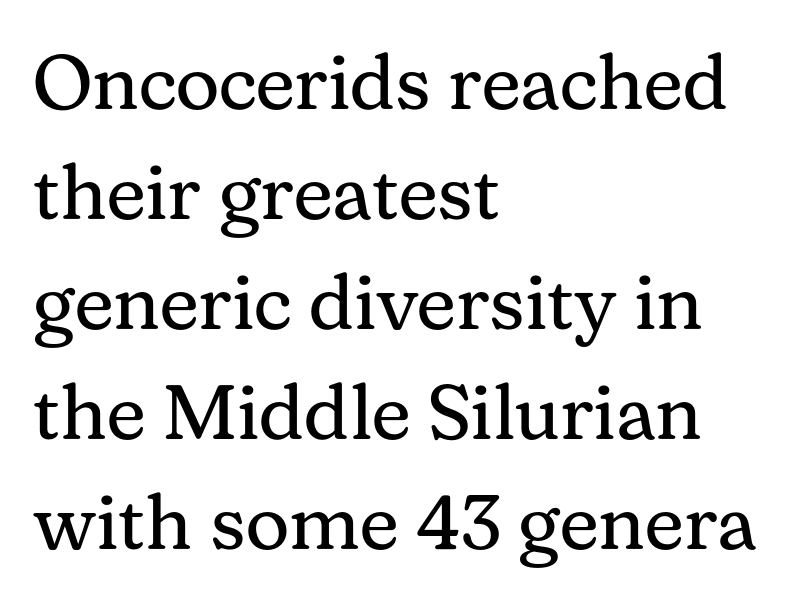
Where is the straight margin? On the left. Character widths vary here, with narrow letters taking less room than wide ones. The vertical gap from one line to the next is medium. The weight tops out at a normal text grade. Nothing unusual about the tracking: characters are spaced as the font intends. Italic? Not at all — the glyphs are vertical.
